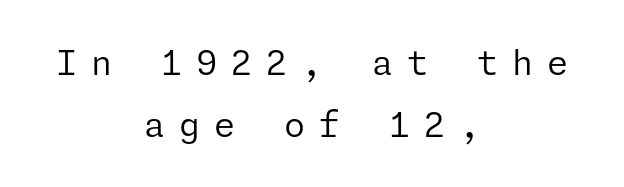
{"serif": "no", "italic": "no", "bold": "no", "weight": "regular", "width": "normal", "stroke_contrast": "low", "x_height": "medium", "underline": "no", "align": "center", "line_spacing_ratio": 1.83, "letter_spacing": "wide", "letter_spacing_em": 0.41, "glyph_px": 34}
